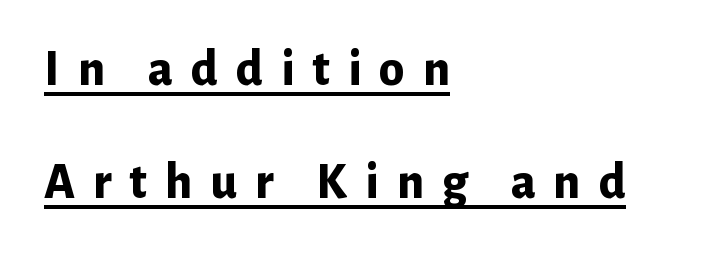
Q: Is the text bold? A: Yes.
Q: Is the text italic (slanted)? A: No, it is upright.
Q: Is the typeface a serif or a sans-serif typeface? A: Sans-serif.
Q: Is the text underlined? A: Yes.
Q: How is the paragraph aligned? A: Left-aligned.
Q: Is the spacing between letters normal or unusually wide? A: Unusually wide.
Q: Is the spacing between lines tight, normal or loose? A: Loose.
Q: Width (condensed, normal, or wide)? A: Normal.
Q: Stroke contrast? A: Low.
Q: x-height? A: Medium.
Q: Monospaced? A: No.
